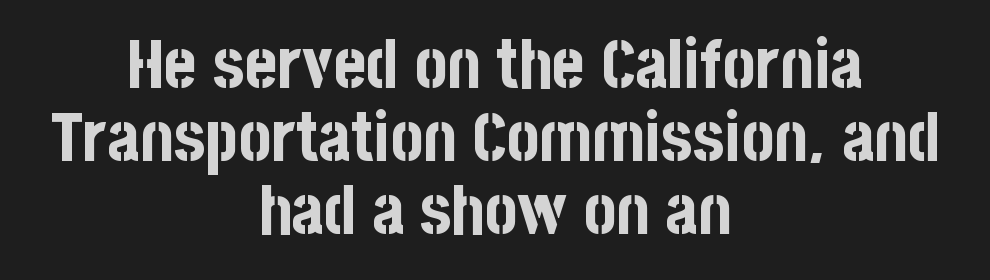
The image shows 69 px bold, condensed sans-serif type, upright; set centered, tight line spacing (1.06x), normal letter spacing, not underlined; low stroke contrast and a large x-height.
